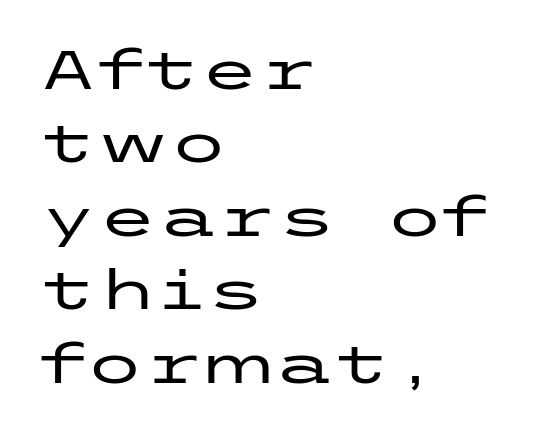
The image shows 54 px wide sans-serif type, upright; set left-aligned, normal line spacing (1.36x), normal letter spacing, not underlined; low stroke contrast and a medium x-height.
